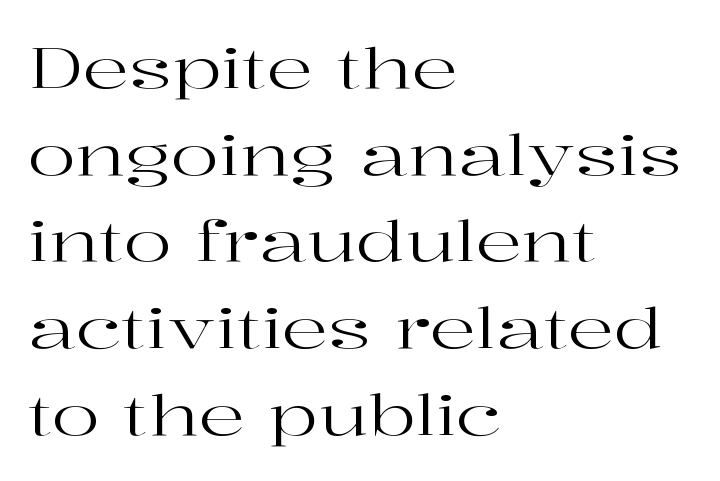
The image shows 57 px regular-weight, wide serif type, upright; set left-aligned, normal line spacing (1.52x), normal letter spacing, not underlined; high stroke contrast and a medium x-height.
